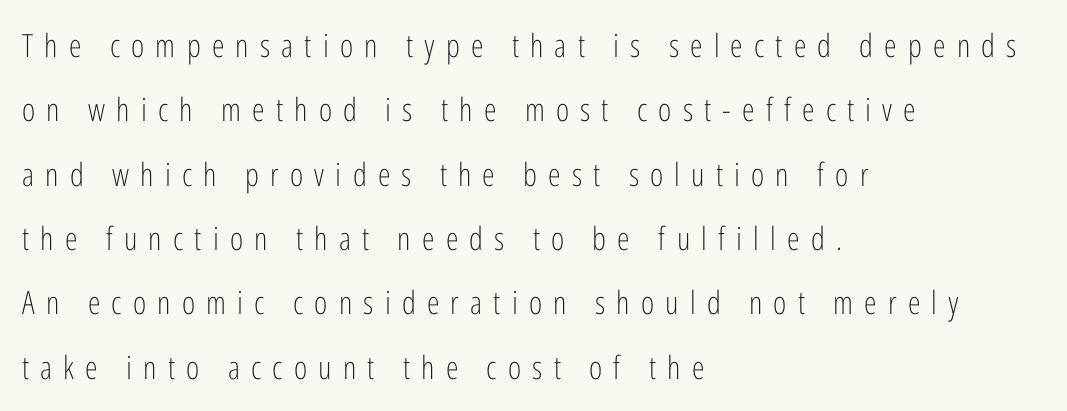
Q: Is the text bold? A: No.
Q: Is the text italic (slanted)? A: No, it is upright.
Q: Is the typeface a serif or a sans-serif typeface? A: Sans-serif.
Q: Is the text underlined? A: No.
Q: How is the paragraph aligned? A: Left-aligned.
Q: Is the spacing between letters normal or unusually wide? A: Unusually wide.
Q: Is the spacing between lines tight, normal or loose? A: Loose.
Q: Width (condensed, normal, or wide)? A: Condensed.
Q: Stroke contrast? A: Low.
Q: x-height? A: Medium.
Q: Monospaced? A: No.
